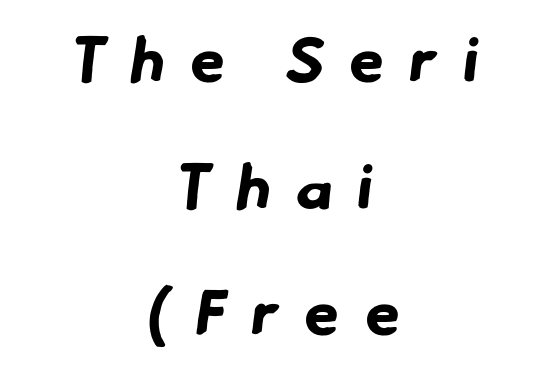
{"serif": "no", "bold": "yes", "weight": "bold", "width": "normal", "stroke_contrast": "low", "x_height": "small", "monospaced": "no", "underline": "no", "align": "center", "line_spacing": "loose", "line_spacing_ratio": 2.01, "letter_spacing": "wide", "letter_spacing_em": 0.4, "glyph_px": 63}
